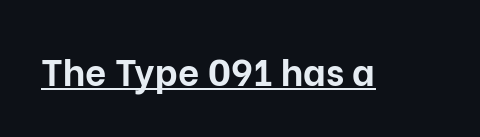
Between one letter and the next there's only the usual sliver of space. Proportional: the letters do not fall into vertical columns. This rendering employs a face without finishing strokes, i.e., a sans-serif. Decoration check: the copy is underlined. Caption: bold face, heavy strokes. Do the letters lean? They stand straight.
